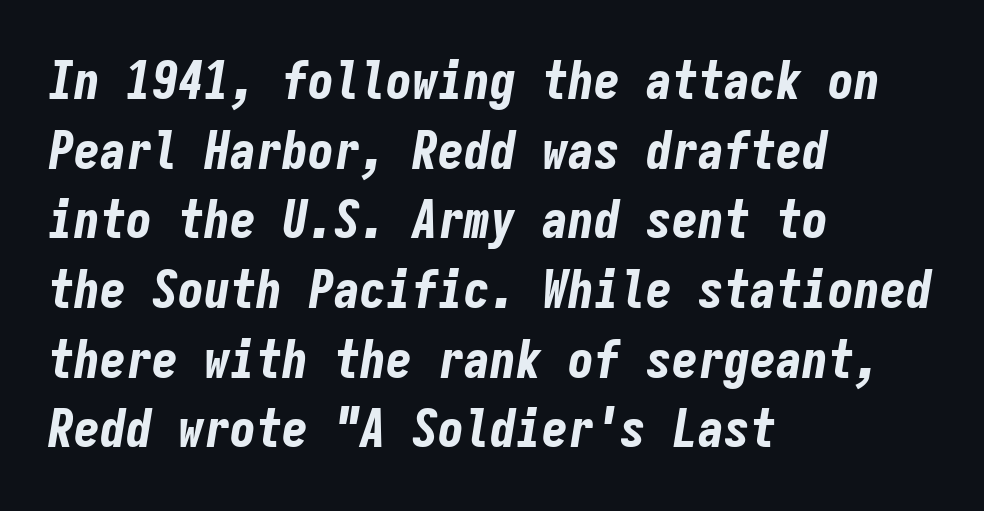
The image shows 52 px bold, condensed type, italic (leaning right), monospaced; set left-aligned, normal line spacing (1.34x), normal letter spacing, not underlined; low stroke contrast and a medium x-height.
